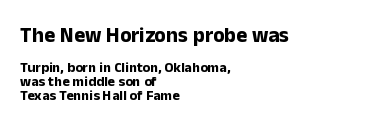
The image shows 21 px bold type, upright; set left-aligned, tight line spacing (0.98x), normal letter spacing, not underlined; the first (top) block is 1.5x larger.
